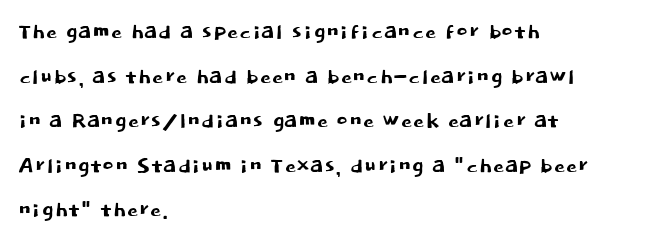
Caption: standard tracking, unaltered. If you measured baseline to baseline, you'd find a middling distance. The paragraph shown leans on its left margin. This rendering features lettering with no underline.
